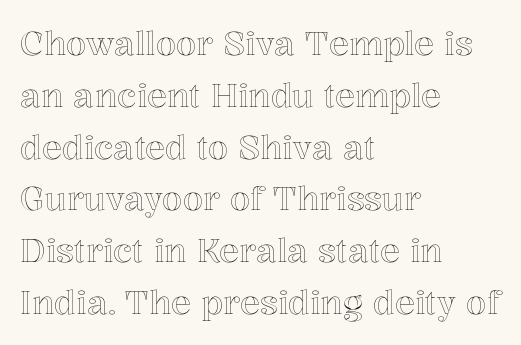
Q: Is the text italic (slanted)? A: No, it is upright.
Q: Is the text underlined? A: No.
Q: How is the paragraph aligned? A: Left-aligned.
Q: Is the spacing between letters normal or unusually wide? A: Normal.
Q: Is the spacing between lines tight, normal or loose? A: Normal.
Q: Width (condensed, normal, or wide)? A: Normal.
Q: x-height? A: Medium.
Q: Monospaced? A: No.
